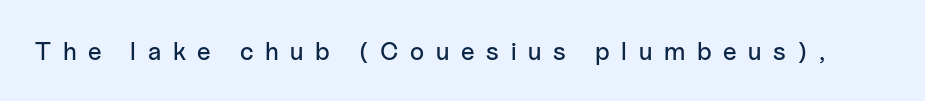
{"italic": "no", "underline": "no", "letter_spacing": "wide", "letter_spacing_em": 0.47, "glyph_px": 25}
